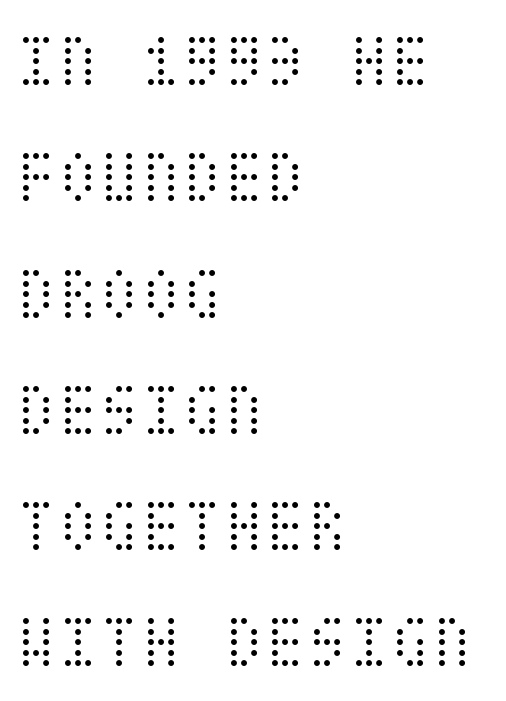
The lines in this sample share a left origin and differ only in where they stop. Notice how the stems are strictly vertical — no italics here. The strip under each line holds only bare page. The type is set solid horizontally, with unmodified tracking. The font is comparable to plain body text, perhaps lighter.
